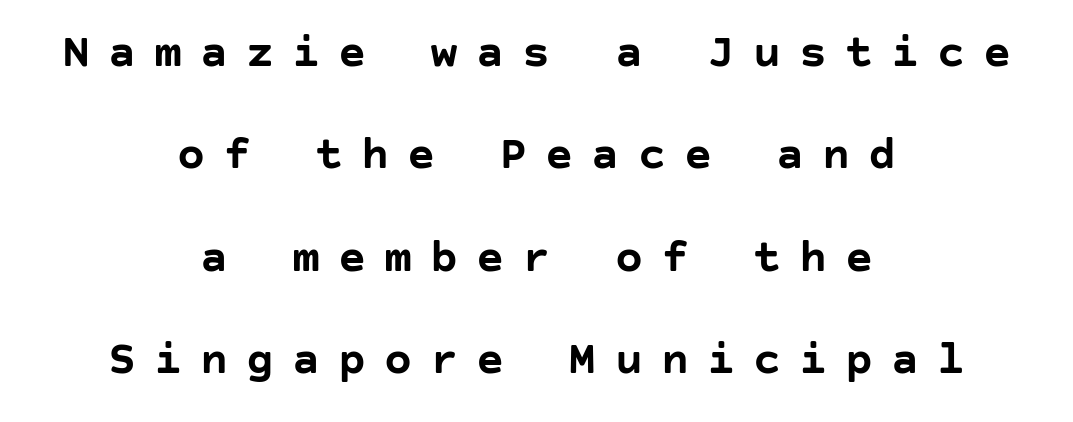
{"serif": "no", "italic": "no", "bold": "yes", "weight": "semibold", "width": "normal", "stroke_contrast": "low", "x_height": "large", "underline": "no", "align": "center", "line_spacing": "loose", "line_spacing_ratio": 2.18, "letter_spacing": "wide", "letter_spacing_em": 0.38, "glyph_px": 47}
